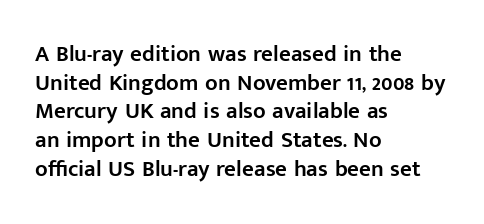
The specimen omits any rule beneath the text block's lines. The type sits square on the baseline with zero lean. This block has exactly the height ordinary leading produces. Does extra space separate the letters? No, they use regular spacing.
